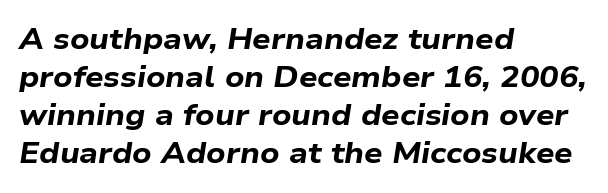
Q: Is the text bold? A: Yes.
Q: Is the text italic (slanted)? A: Yes, it leans right by about 9 degrees.
Q: Is the text underlined? A: No.
Q: How is the paragraph aligned? A: Left-aligned.
Q: Is the spacing between letters normal or unusually wide? A: Normal.
Q: Is the spacing between lines tight, normal or loose? A: Normal.
Q: Width (condensed, normal, or wide)? A: Wide.
Q: Stroke contrast? A: Low.
Q: x-height? A: Medium.
Q: Monospaced? A: No.
